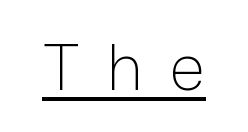
Q: Is the text bold? A: No.
Q: Is the text italic (slanted)? A: No, it is upright.
Q: Is the typeface a serif or a sans-serif typeface? A: Sans-serif.
Q: Is the text underlined? A: Yes.
Q: Is the spacing between letters normal or unusually wide? A: Unusually wide.
Q: Width (condensed, normal, or wide)? A: Normal.
Q: Stroke contrast? A: Low.
Q: x-height? A: Medium.
Q: Monospaced? A: No.
